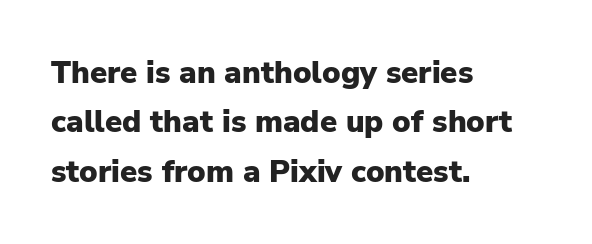
The image shows 31 px heavy sans-serif type, upright; set left-aligned, normal line spacing (1.59x), normal letter spacing, not underlined; low stroke contrast and a medium x-height.
